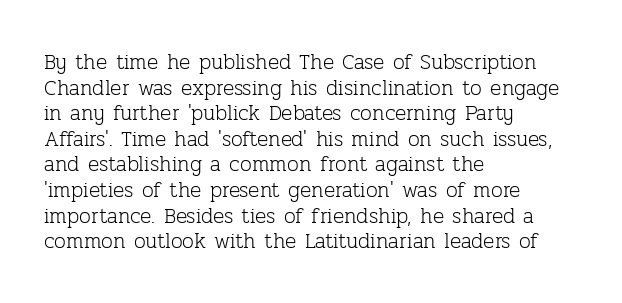
Q: Is the text bold? A: No.
Q: Is the text italic (slanted)? A: No, it is upright.
Q: Is the text underlined? A: No.
Q: How is the paragraph aligned? A: Left-aligned.
Q: Is the spacing between letters normal or unusually wide? A: Normal.
